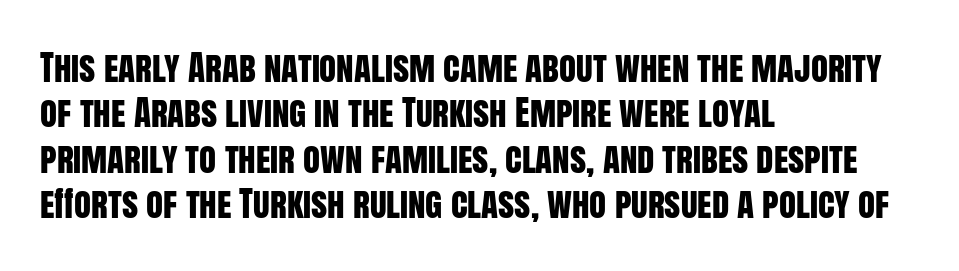
Q: Is the text italic (slanted)? A: No, it is upright.
Q: Is the typeface a serif or a sans-serif typeface? A: Sans-serif.
Q: Is the text underlined? A: No.
Q: How is the paragraph aligned? A: Left-aligned.
Q: Is the spacing between letters normal or unusually wide? A: Normal.
Q: Is the spacing between lines tight, normal or loose? A: Normal.
Q: Width (condensed, normal, or wide)? A: Condensed.
Q: Stroke contrast? A: Low.
Q: x-height? A: Large.
Q: Monospaced? A: No.
